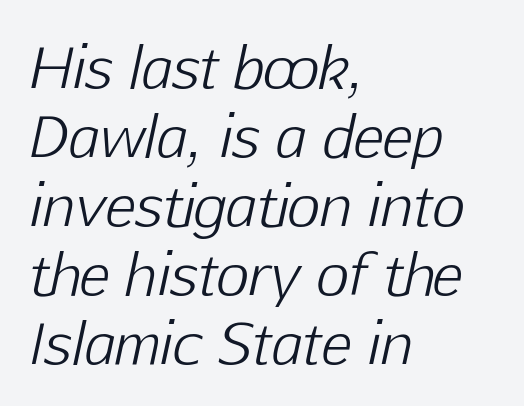
{"italic": "yes", "lean": "right", "slant_degrees": 12, "bold": "no", "weight": "light", "width": "normal", "stroke_contrast": "low", "x_height": "medium", "monospaced": "no", "underline": "no", "align": "left", "line_spacing_ratio": 1.21, "letter_spacing": "normal", "letter_spacing_em": 0.0, "glyph_px": 57}
